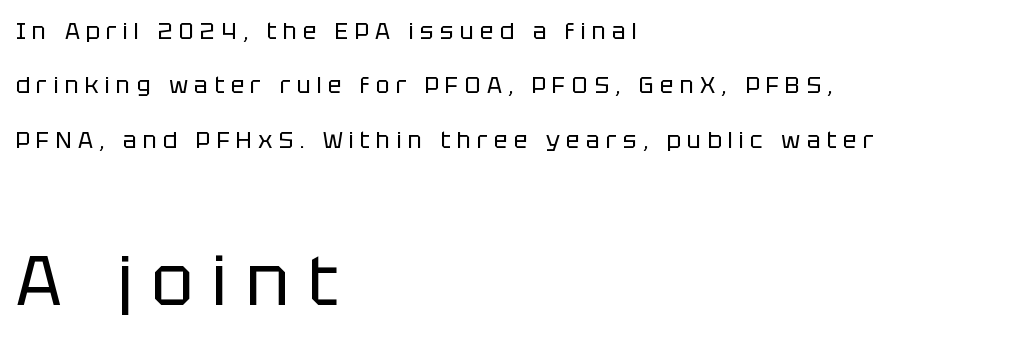
The image shows 70 px regular-weight sans-serif type, upright; set left-aligned, loose line spacing (2.36x), unusually wide letter spacing (+0.27 em), not underlined; the second (bottom) block is 3.04x larger; low stroke contrast and a large x-height.
